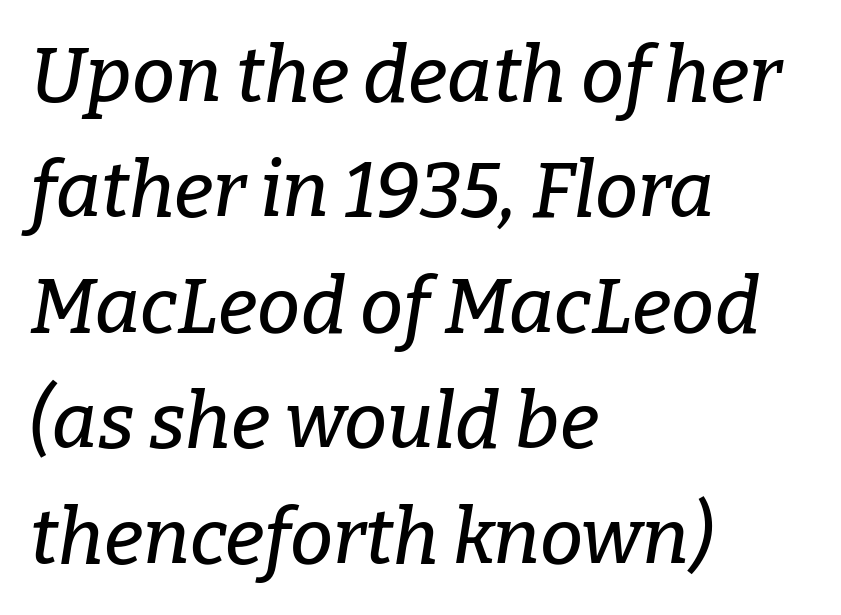
Regular leading. The passage shown leans; its letterforms are oblique. Small tapered or slab feet sit at the stroke ends, so this counts as serif. The letters advance in unequal steps, a hallmark of proportional type. If you drew a ruler down the left edge, every line would touch it.
